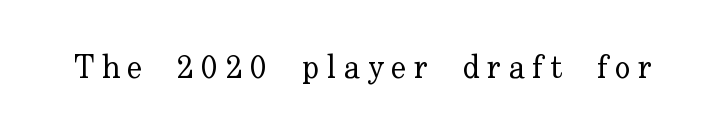
{"serif": "yes", "italic": "no", "bold": "no", "weight": "regular", "width": "normal", "stroke_contrast": "low", "x_height": "small", "monospaced": "no", "underline": "no", "letter_spacing": "wide", "letter_spacing_em": 0.24, "glyph_px": 32}
